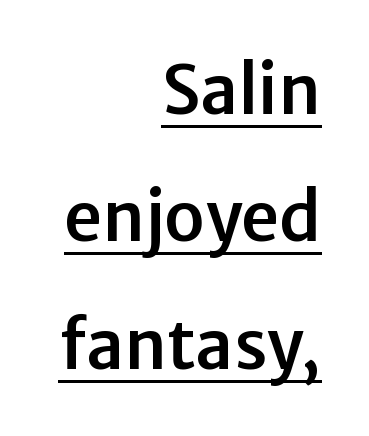
Q: Is the text italic (slanted)? A: No, it is upright.
Q: Is the typeface a serif or a sans-serif typeface? A: Sans-serif.
Q: Is the text underlined? A: Yes.
Q: How is the paragraph aligned? A: Right-aligned.
Q: Is the spacing between letters normal or unusually wide? A: Normal.
Q: Is the spacing between lines tight, normal or loose? A: Loose.
Q: Width (condensed, normal, or wide)? A: Normal.
Q: Stroke contrast? A: Low.
Q: x-height? A: Medium.
Q: Monospaced? A: No.
